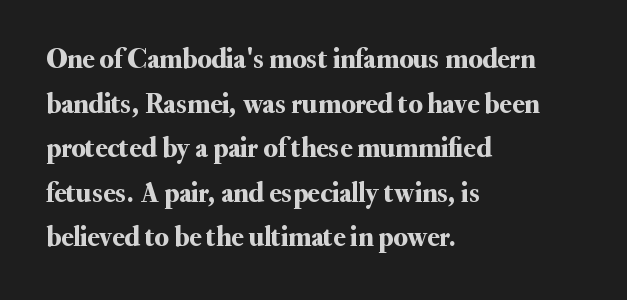
{"serif": "yes", "italic": "no", "width": "normal", "stroke_contrast": "medium", "x_height": "small", "monospaced": "no", "underline": "no", "align": "left", "line_spacing": "normal", "line_spacing_ratio": 1.59, "letter_spacing": "normal", "letter_spacing_em": 0.0, "glyph_px": 28}
